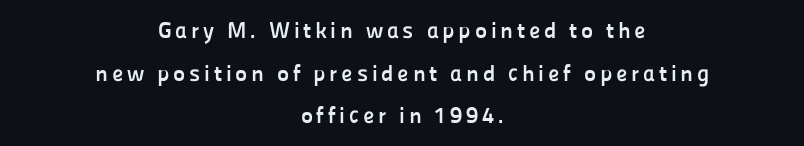
Q: Is the text bold? A: Yes.
Q: Is the text italic (slanted)? A: No, it is upright.
Q: Is the text underlined? A: No.
Q: How is the paragraph aligned? A: Centered.
